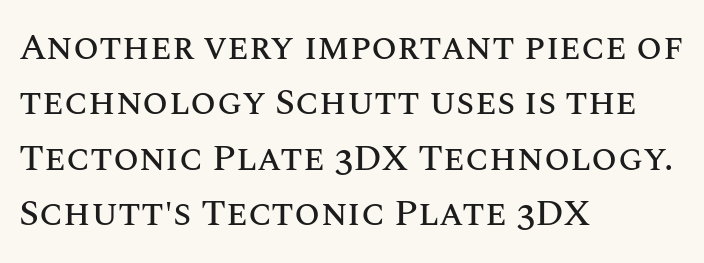
This sample is left-justified, so line endings fall wherever the words run out. The face used here is proportionally spaced, like ordinary book or web type. The lettering stays uniformly vertical, giving the passage a roman look. Just letters on the line, the space beneath them empty.
